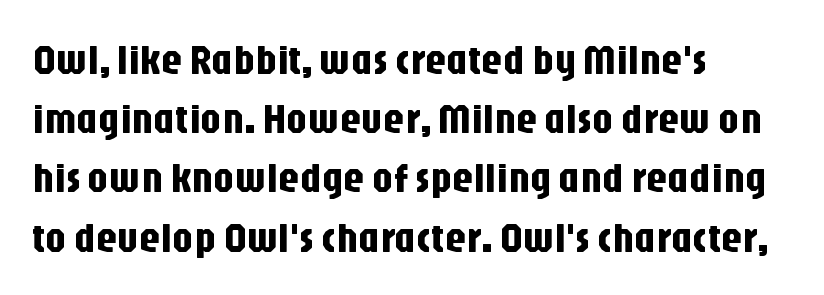
{"serif": "no", "italic": "no", "width": "condensed", "stroke_contrast": "low", "x_height": "large", "monospaced": "no", "underline": "no", "align": "left", "line_spacing": "normal", "line_spacing_ratio": 1.41, "letter_spacing": "normal", "letter_spacing_em": 0.0, "glyph_px": 42}
